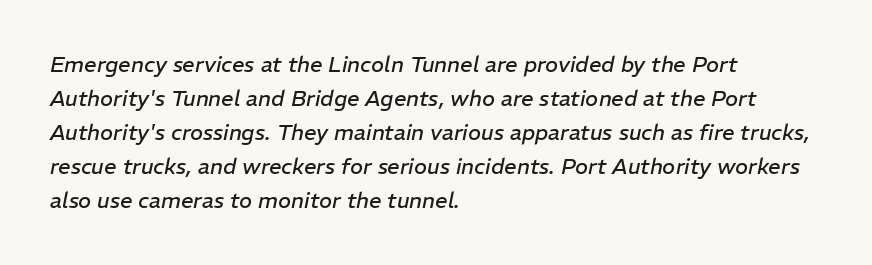
One-word summary of the alignment: left. The line texture is even and compact thanks to regular tracking. Descender tails drop into unmarked territory. The specimen reads as italic at a glance. Normally led — the rows are evenly, conventionally spaced.
